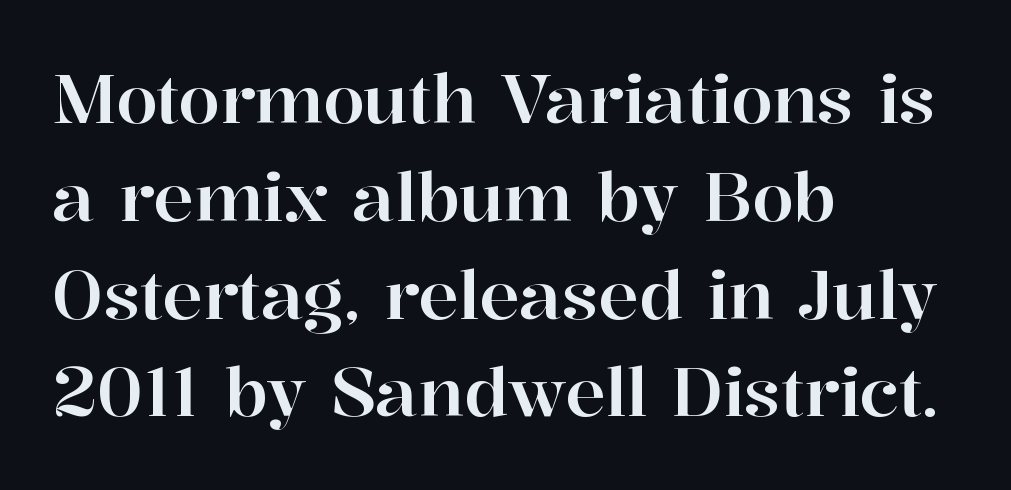
{"serif": "yes", "italic": "no", "width": "normal", "stroke_contrast": "high", "x_height": "medium", "monospaced": "no", "underline": "no", "align": "left", "line_spacing": "normal", "line_spacing_ratio": 1.46, "letter_spacing": "normal", "letter_spacing_em": 0.0, "glyph_px": 67}
